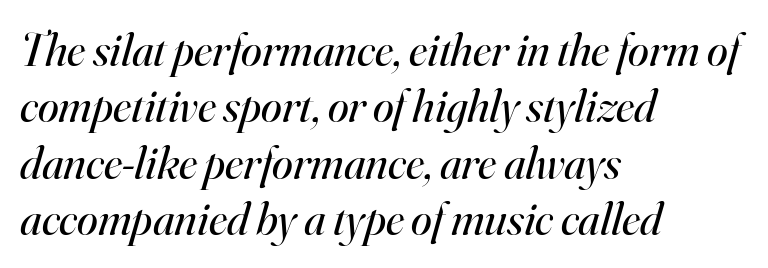
Short note: letters normally spaced. The strokes carry an ordinary text weight at most. I'd call this a serif setting — the letters wear small feet. Italic: yes, the glyphs are oblique.
